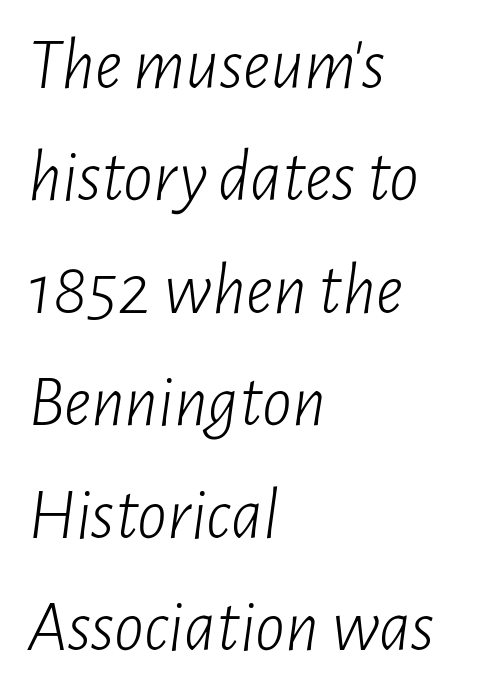
The font's italic variant was chosen for this text. Notice how the passage keeps a crisp vertical edge on the left only. Notice how descenders clear the ascenders below comfortably — that's standard leading. Each stroke keeps to a modest, everyday thickness or less. Each letter keeps its own natural width here, so spacing adapts to shape. In terms of letterspacing, this is plain default setting.
